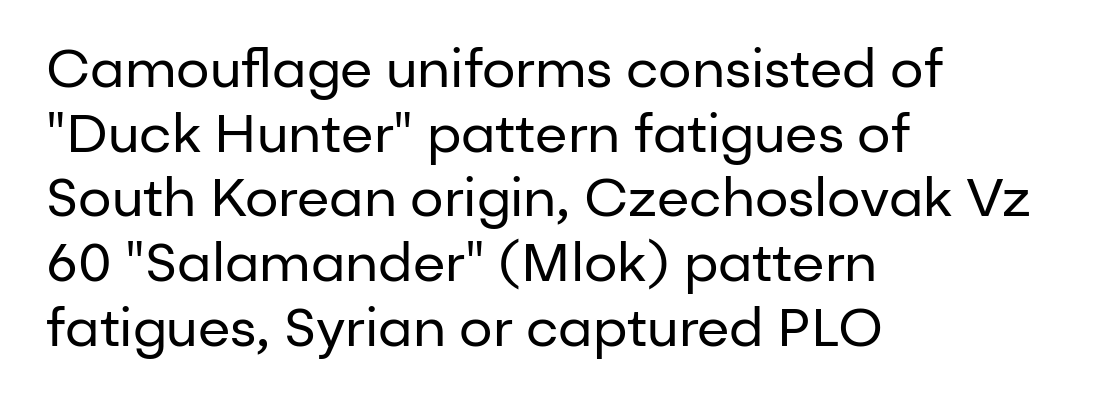
Q: Is the text bold? A: No.
Q: Is the text italic (slanted)? A: No, it is upright.
Q: Is the typeface a serif or a sans-serif typeface? A: Sans-serif.
Q: Is the text underlined? A: No.
Q: How is the paragraph aligned? A: Left-aligned.
Q: Is the spacing between letters normal or unusually wide? A: Normal.
Q: Width (condensed, normal, or wide)? A: Normal.
Q: Stroke contrast? A: Low.
Q: x-height? A: Medium.
Q: Monospaced? A: No.
